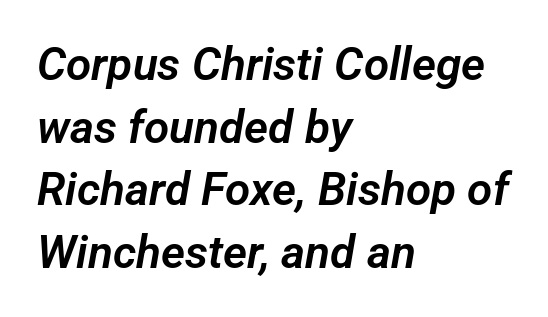
{"serif": "no", "width": "normal", "stroke_contrast": "low", "x_height": "medium", "monospaced": "no", "underline": "no", "align": "left", "line_spacing": "normal", "line_spacing_ratio": 1.36, "letter_spacing": "normal", "letter_spacing_em": 0.0, "glyph_px": 46}
